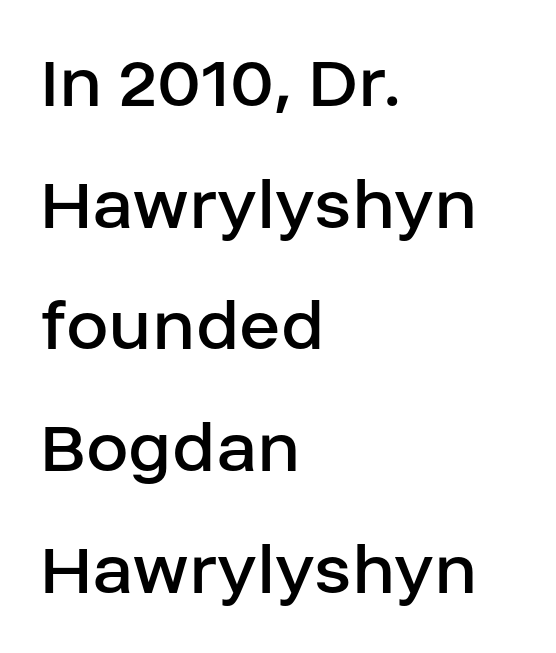
{"serif": "no", "italic": "no", "bold": "no", "weight": "regular", "width": "normal", "stroke_contrast": "low", "x_height": "large", "monospaced": "no", "underline": "no", "align": "left", "line_spacing": "normal", "line_spacing_ratio": 1.58, "letter_spacing": "normal", "letter_spacing_em": 0.0, "glyph_px": 77}
